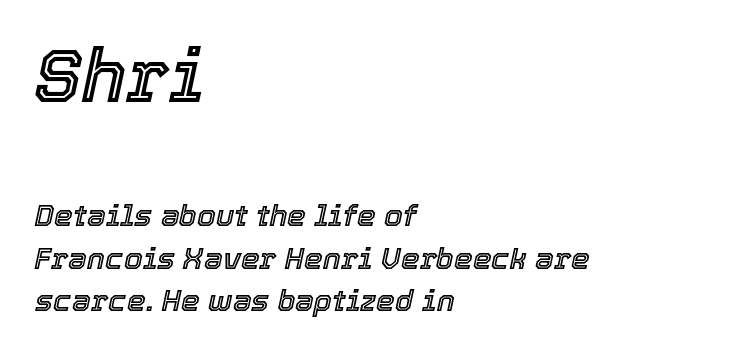
The passage shown leans; its letterforms are oblique. Note the varied advance widths — an 'i' is clearly narrower than an 'm'. This sample keeps an unexceptional amount of space between lines. Does extra space separate the letters? No, they use regular spacing. Type size steps down from the first block to the second.
